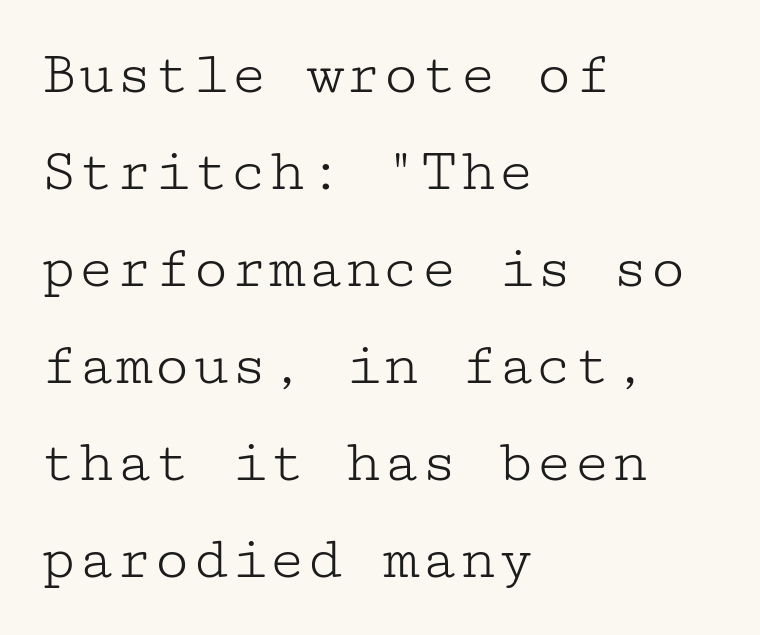
The image shows 63 px light, wide serif type, upright; set left-aligned, normal line spacing (1.54x), normal letter spacing, not underlined; low stroke contrast and a medium x-height.
